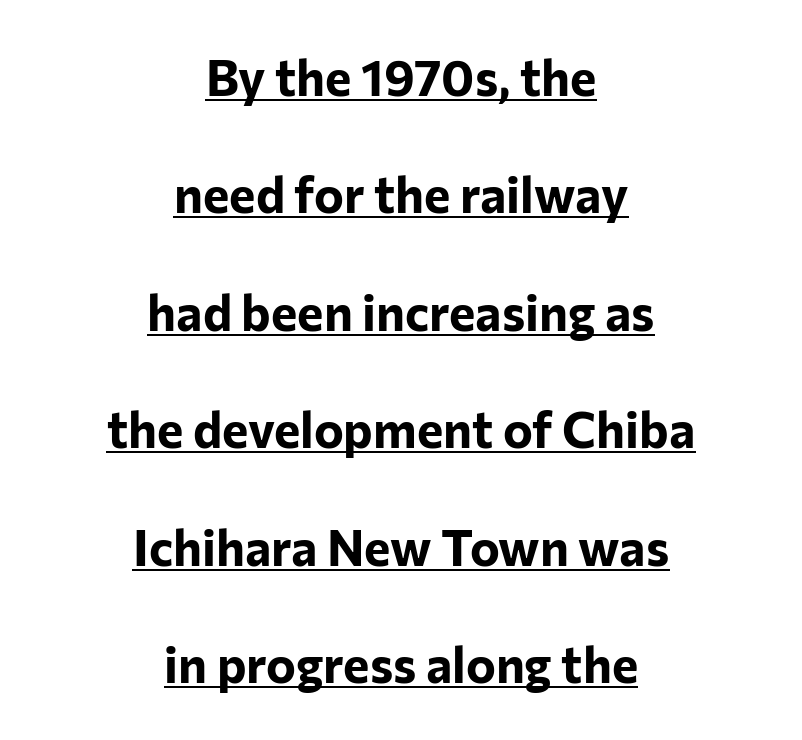
The image shows 50 px bold sans-serif type, upright; set centered, loose line spacing (2.35x), normal letter spacing, underlined; low stroke contrast and a medium x-height.
